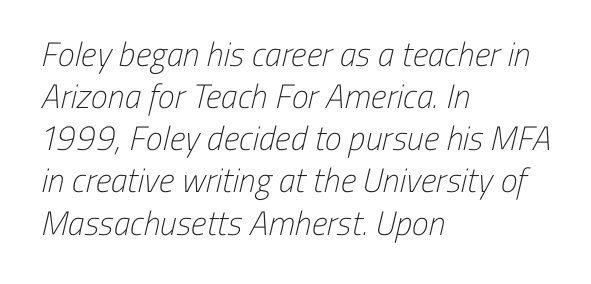
{"serif": "no", "bold": "no", "weight": "light", "width": "condensed", "stroke_contrast": "low", "x_height": "medium", "monospaced": "no", "underline": "no", "align": "left", "line_spacing_ratio": 1.24, "letter_spacing": "normal", "letter_spacing_em": 0.0, "glyph_px": 34}
